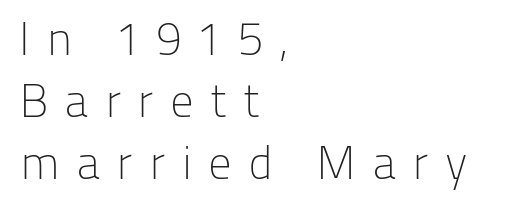
Q: Is the text bold? A: No.
Q: Is the text italic (slanted)? A: No, it is upright.
Q: Is the typeface a serif or a sans-serif typeface? A: Sans-serif.
Q: Is the text underlined? A: No.
Q: How is the paragraph aligned? A: Left-aligned.
Q: Is the spacing between letters normal or unusually wide? A: Unusually wide.
Q: Is the spacing between lines tight, normal or loose? A: Normal.
Q: Width (condensed, normal, or wide)? A: Normal.
Q: Stroke contrast? A: Low.
Q: x-height? A: Medium.
Q: Monospaced? A: No.
